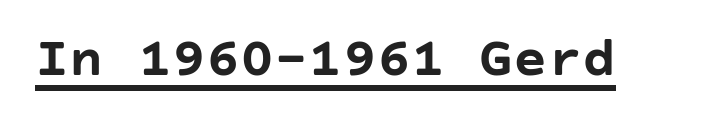
Is there any slant? The stems are plumb. Every letter is thick-stroked: bold, no question. The rendering uses the underline text-decoration. The type family on display is of the sans-serif kind. Short note: letters normally spaced.
